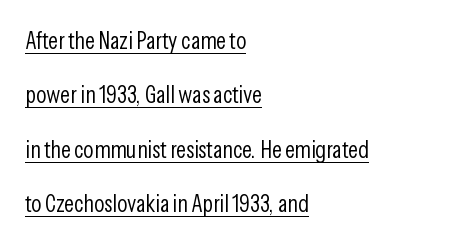
Q: Is the text bold? A: No.
Q: Is the text italic (slanted)? A: No, it is upright.
Q: Is the text underlined? A: Yes.
Q: How is the paragraph aligned? A: Left-aligned.
Q: Is the spacing between letters normal or unusually wide? A: Normal.
Q: Is the spacing between lines tight, normal or loose? A: Loose.
